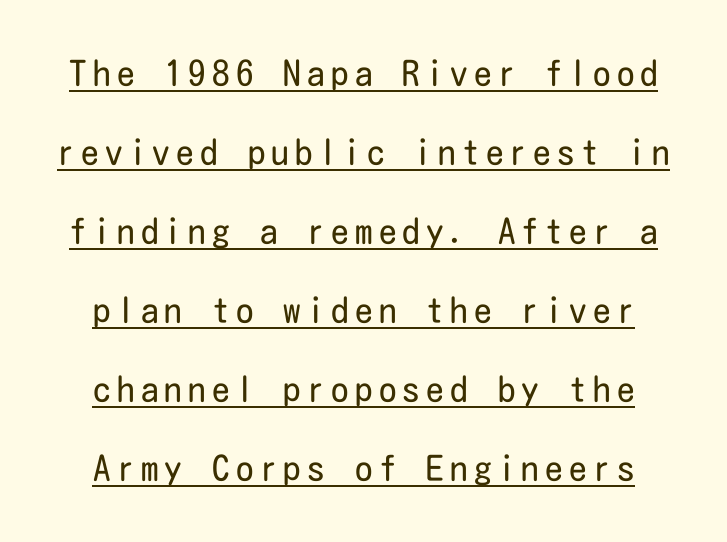
Q: Is the text bold? A: No.
Q: Is the text italic (slanted)? A: No, it is upright.
Q: Is the typeface a serif or a sans-serif typeface? A: Sans-serif.
Q: Is the text underlined? A: Yes.
Q: Is the spacing between lines tight, normal or loose? A: Loose.
Q: Width (condensed, normal, or wide)? A: Condensed.
Q: Stroke contrast? A: Low.
Q: x-height? A: Medium.
